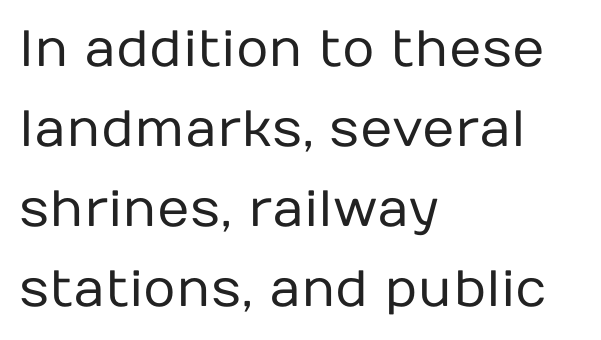
The image shows 51 px regular-weight sans-serif type, upright; set left-aligned, normal line spacing (1.57x), normal letter spacing, not underlined; low stroke contrast and a medium x-height.
